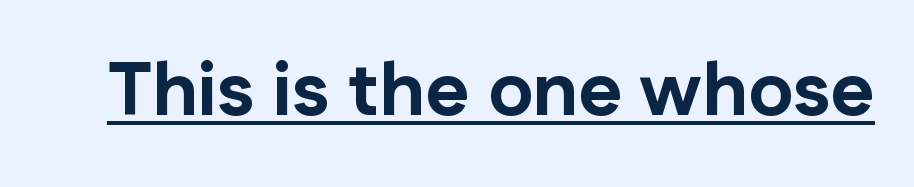
Descenders here cross a horizontal rule under the line. Character widths vary here, with narrow letters taking less room than wide ones. Each letter's strokes conclude bluntly, with no projecting serifs. Italic: no, the glyphs are upright roman. Pretty heavy lettering here — definitely bold.
